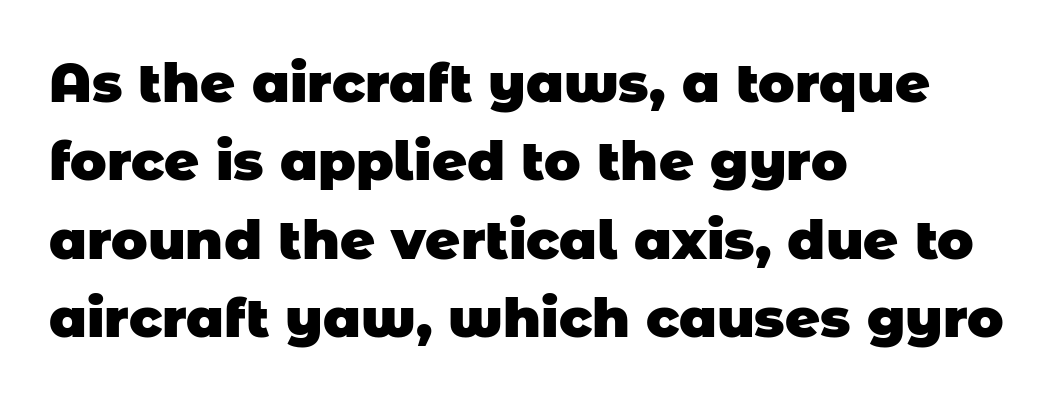
{"serif": "no", "bold": "yes", "weight": "heavy", "width": "normal", "stroke_contrast": "low", "x_height": "large", "monospaced": "no", "underline": "no", "align": "left", "line_spacing": "normal", "line_spacing_ratio": 1.45, "letter_spacing": "normal", "letter_spacing_em": 0.0, "glyph_px": 54}
